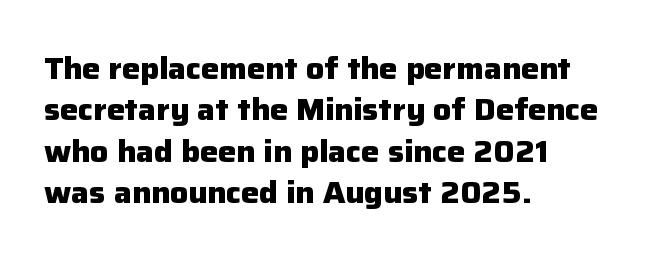
The image shows 30 px heavy sans-serif type, upright; set left-aligned, normal line spacing (1.38x), normal letter spacing, not underlined; low stroke contrast and a medium x-height.
